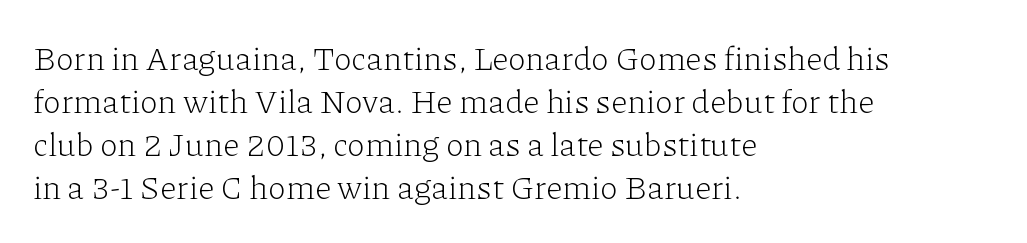
The paragraph shown leans on its left margin. Is this a heavy cut? Hardly; it is regular or lighter. How are the letters spaced? Ordinarily, with no added tracking. A serif font was chosen for this passage.
